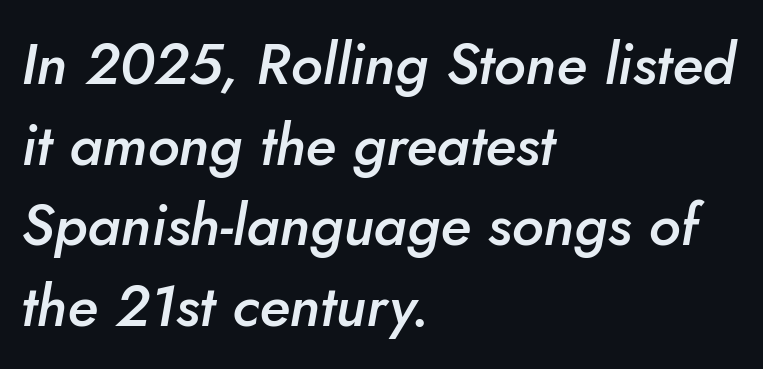
The passage shown is typed in a proportional face where columns would drift. The foot of each line stays bare and open. The paragraph shown leans on its left margin. Quick note: italic.
